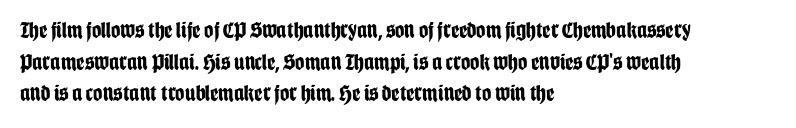
Q: Is the text bold? A: Yes.
Q: Is the text italic (slanted)? A: No, it is upright.
Q: Is the text underlined? A: No.
Q: How is the paragraph aligned? A: Left-aligned.
Q: Is the spacing between letters normal or unusually wide? A: Normal.
Q: Is the spacing between lines tight, normal or loose? A: Normal.
